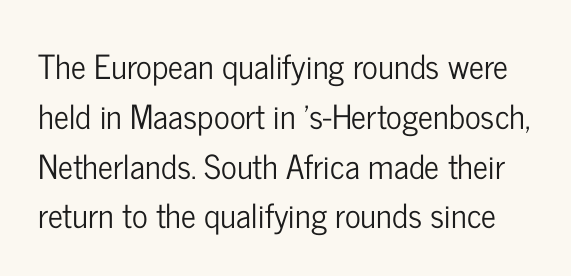
The image shows 33 px condensed sans-serif type, upright; set normal line spacing (1.51x), normal letter spacing, not underlined; low stroke contrast and a medium x-height.
